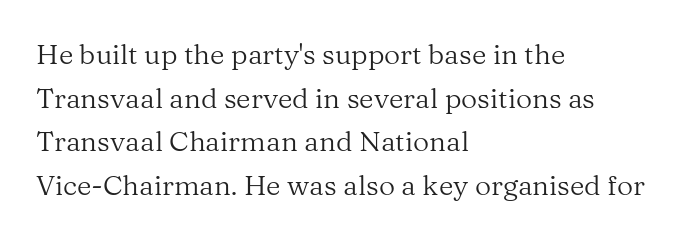
The image shows 28 px regular-weight serif type, upright; set left-aligned, normal line spacing (1.56x), normal letter spacing, not underlined; medium stroke contrast and a medium x-height.
